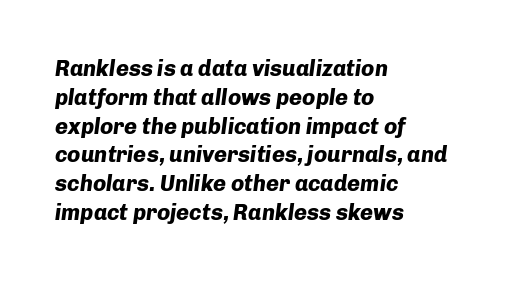
Q: Is the text bold? A: Yes.
Q: Is the text italic (slanted)? A: Yes, it leans right by about 8 degrees.
Q: Is the text underlined? A: No.
Q: How is the paragraph aligned? A: Left-aligned.
Q: Is the spacing between letters normal or unusually wide? A: Normal.
Q: Is the spacing between lines tight, normal or loose? A: Normal.
